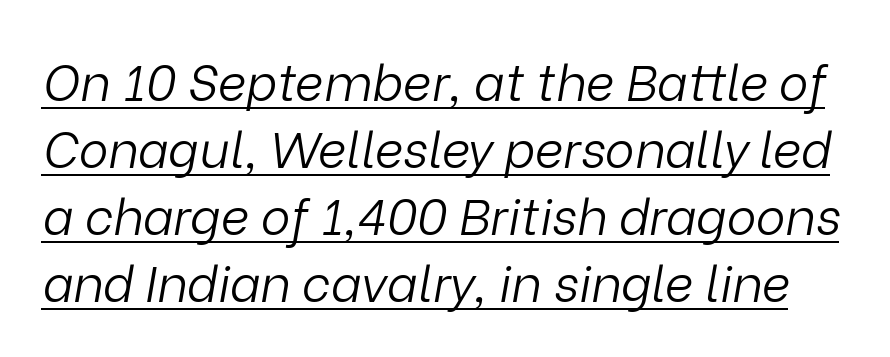
The image shows 50 px light type, italic (leaning right); set normal line spacing (1.34x), normal letter spacing, underlined; low stroke contrast and a medium x-height.
